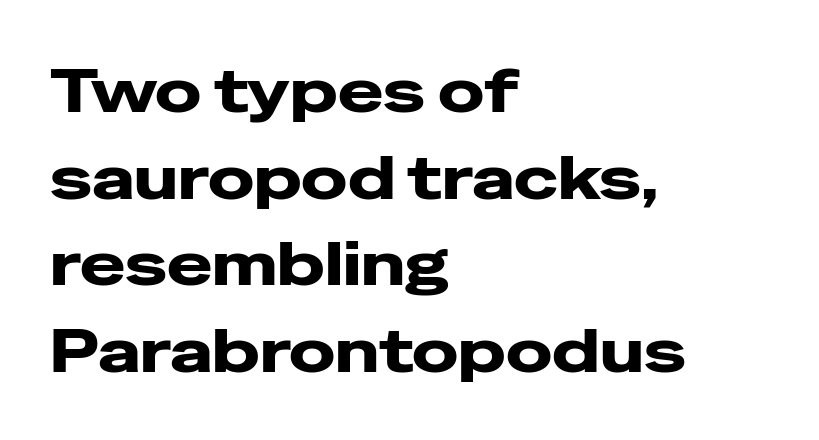
The image shows 61 px wide sans-serif type, upright; set left-aligned, normal line spacing (1.42x), normal letter spacing, not underlined; low stroke contrast and a medium x-height.
